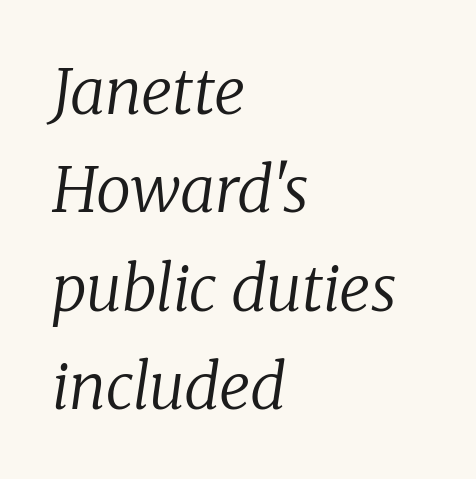
Q: Is the text bold? A: No.
Q: Is the text italic (slanted)? A: Yes, it leans right by about 8 degrees.
Q: Is the typeface a serif or a sans-serif typeface? A: Serif.
Q: Is the text underlined? A: No.
Q: How is the paragraph aligned? A: Left-aligned.
Q: Is the spacing between letters normal or unusually wide? A: Normal.
Q: Is the spacing between lines tight, normal or loose? A: Normal.
Q: Width (condensed, normal, or wide)? A: Normal.
Q: Stroke contrast? A: Low.
Q: x-height? A: Medium.
Q: Monospaced? A: No.
